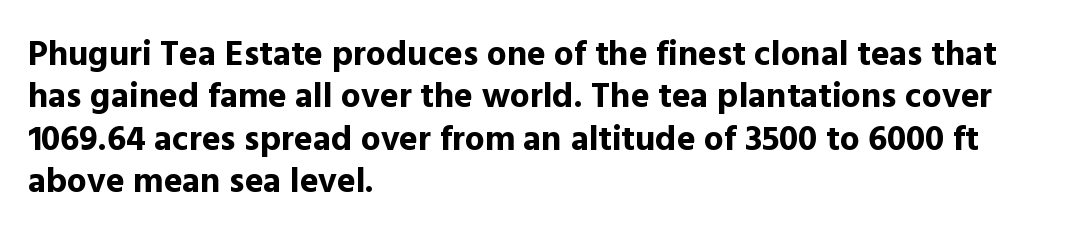
{"serif": "no", "italic": "no", "bold": "yes", "weight": "bold", "width": "normal", "x_height": "medium", "monospaced": "no", "underline": "no", "align": "left", "line_spacing_ratio": 1.21, "letter_spacing": "normal", "letter_spacing_em": 0.0, "glyph_px": 35}
